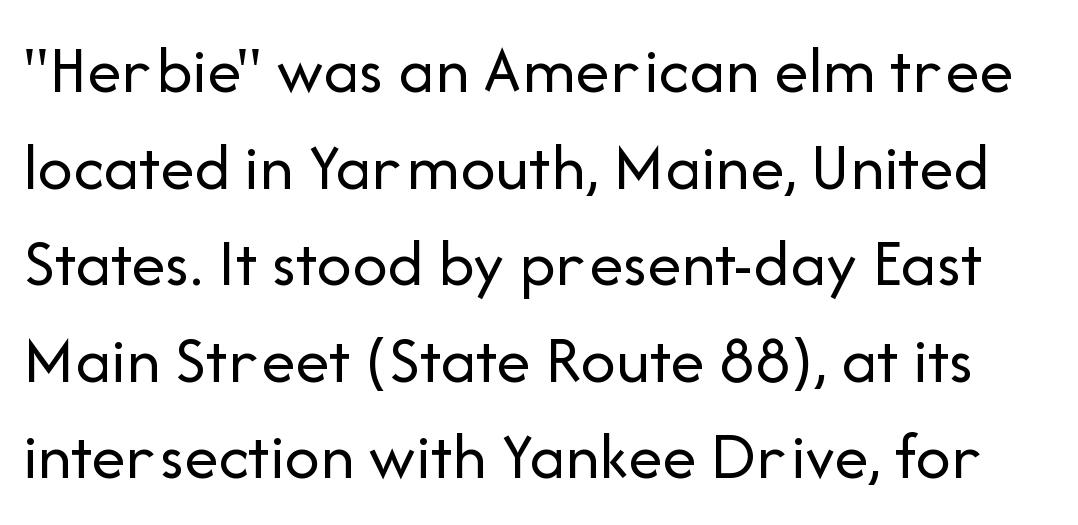
{"serif": "no", "italic": "no", "bold": "no", "weight": "regular", "width": "normal", "stroke_contrast": "low", "x_height": "medium", "monospaced": "no", "underline": "no", "line_spacing": "normal", "line_spacing_ratio": 1.4, "letter_spacing": "normal", "letter_spacing_em": 0.0, "glyph_px": 69}
